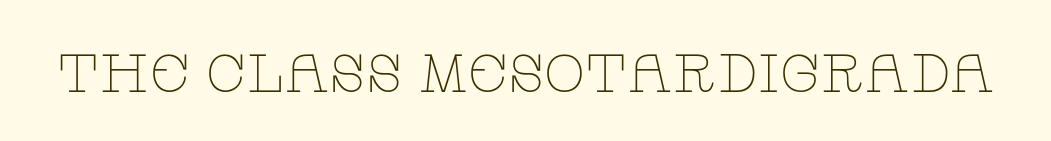
The letterforms sit shoulder to shoulder at normal distance. Look at the bottom of the vertical strokes: they flare into serifs here. Think of a printed novel: that variable character pitch is what you see here. A typesetter would mark this as roman, not italic. Is the type heavy? It reads as light-to-regular instead. The foot of each line stays bare and open.
